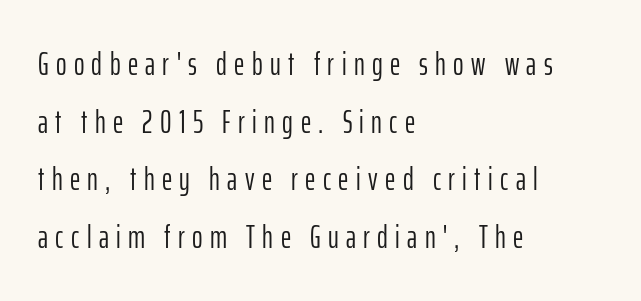
{"serif": "no", "italic": "no", "bold": "no", "weight": "light", "width": "condensed", "stroke_contrast": "low", "x_height": "medium", "monospaced": "no", "underline": "no", "align": "left", "line_spacing_ratio": 1.8, "letter_spacing": "wide", "letter_spacing_em": 0.23, "glyph_px": 32}
